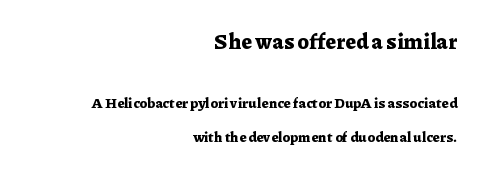
Posture: vertical. Glance below the letters and you will spot only blank space. Honestly, the rows look like they've been pulled way apart. The lines are quadded right.
